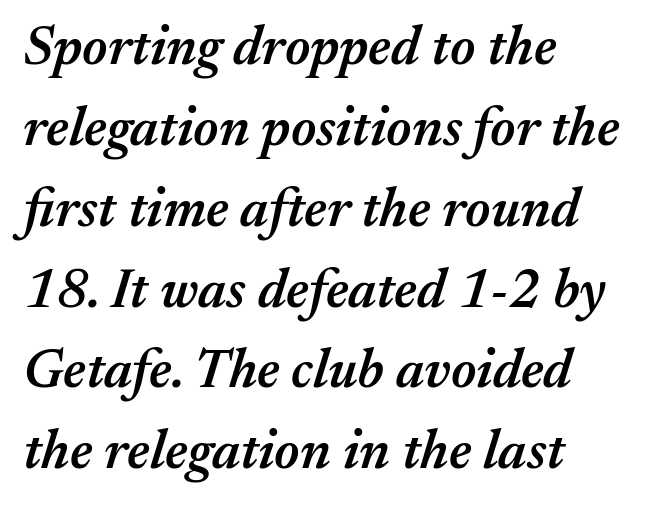
{"italic": "yes", "lean": "right", "slant_degrees": 17, "bold": "semi", "weight": "semibold", "width": "normal", "stroke_contrast": "medium", "x_height": "medium", "monospaced": "no", "underline": "no", "align": "left", "line_spacing": "normal", "line_spacing_ratio": 1.47, "letter_spacing": "normal", "letter_spacing_em": 0.0, "glyph_px": 55}
